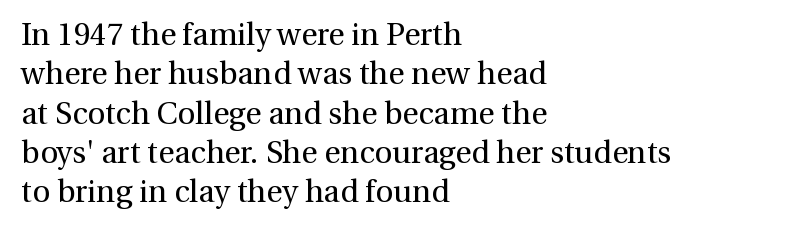
Q: Is the text bold? A: No.
Q: Is the text italic (slanted)? A: No, it is upright.
Q: Is the typeface a serif or a sans-serif typeface? A: Serif.
Q: Is the text underlined? A: No.
Q: How is the paragraph aligned? A: Left-aligned.
Q: Is the spacing between letters normal or unusually wide? A: Normal.
Q: Is the spacing between lines tight, normal or loose? A: Normal.
Q: Width (condensed, normal, or wide)? A: Normal.
Q: Stroke contrast? A: Medium.
Q: x-height? A: Medium.
Q: Monospaced? A: No.
